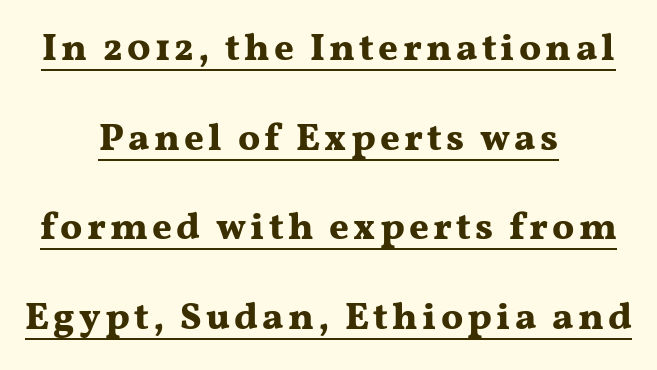
The image shows 38 px bold, wide serif type, upright; set centered, loose line spacing (2.36x), underlined; medium stroke contrast and a medium x-height.
